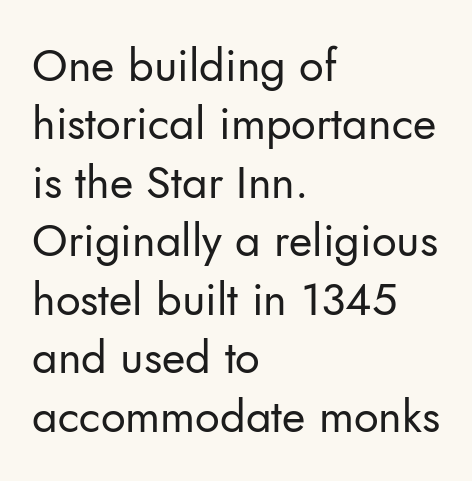
These lines stack with their left ends in a neat column. The font family rendered here belongs to the sans-serif group. Think of a printed novel: that variable character pitch is what you see here. Successive baselines arrive at the customary interval. You can tell it's not italic because the verticals are truly vertical.
